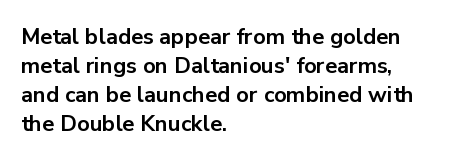
{"italic": "no", "bold": "yes", "underline": "no", "align": "left", "line_spacing": "normal", "line_spacing_ratio": 1.32, "letter_spacing": "normal", "letter_spacing_em": 0.0, "glyph_px": 22}
